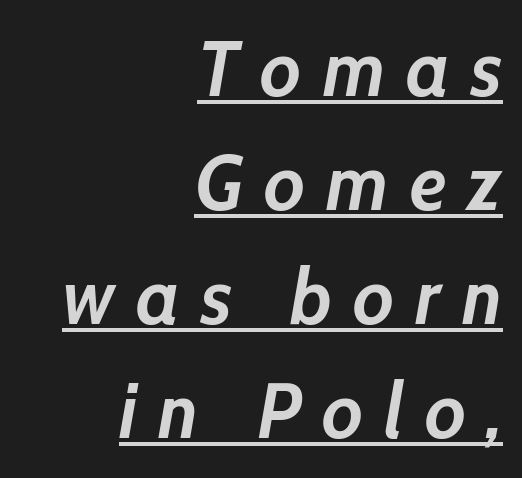
{"italic": "yes", "lean": "right", "slant_degrees": 10, "bold": "yes", "weight": "semibold", "width": "normal", "stroke_contrast": "low", "x_height": "medium", "monospaced": "no", "underline": "yes", "align": "right", "line_spacing": "normal", "line_spacing_ratio": 1.46, "letter_spacing": "wide", "letter_spacing_em": 0.27, "glyph_px": 78}
